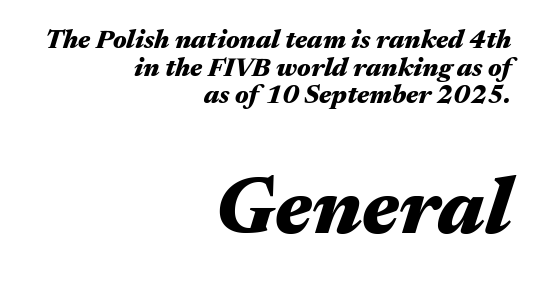
Q: Is the text bold? A: Yes.
Q: Is the text italic (slanted)? A: Yes, it leans right by about 17 degrees.
Q: Is the text underlined? A: No.
Q: How is the paragraph aligned? A: Right-aligned.
Q: Is the spacing between letters normal or unusually wide? A: Normal.
Q: Is the spacing between lines tight, normal or loose? A: Tight.
Q: Which block of text is set in a larger size, the first (top) or the second (bottom)? A: The second (bottom) one.
Q: Width (condensed, normal, or wide)? A: Wide.
Q: Stroke contrast? A: Medium.
Q: x-height? A: Medium.
Q: Monospaced? A: No.
